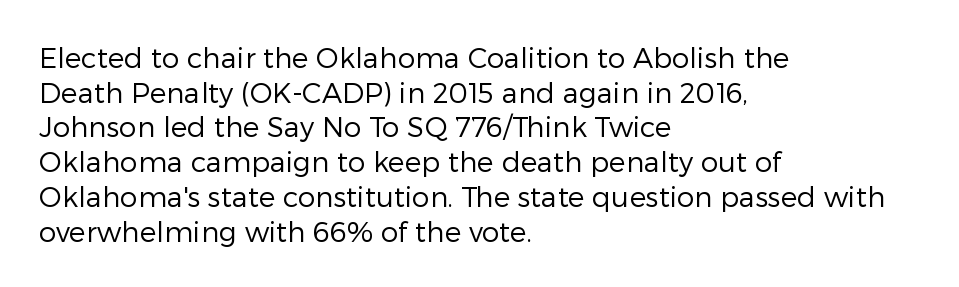
Weight: in the light-to-regular range. The designer went with a sans here, leaving each stem footless. Descenders are the only things crossing below the line. Line starts are locked; line ends wander.
